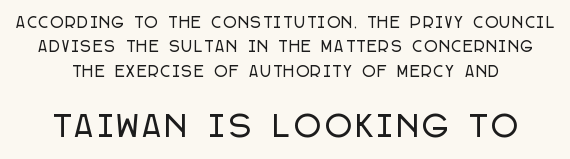
Rendered with straight, roman letterforms. Descenders are the only things crossing below the line. Each letter keeps its own natural width here, so spacing adapts to shape. In this sample the second text group is rendered at the bigger scale.
